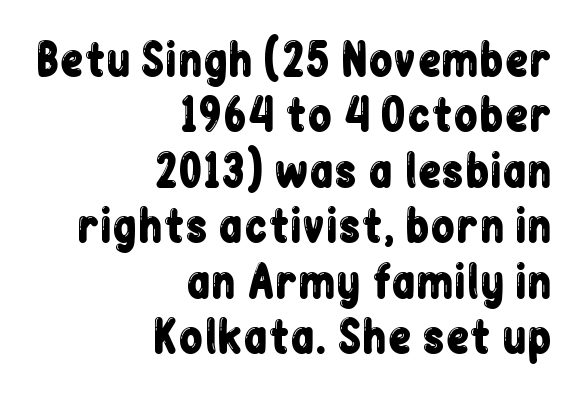
{"serif": "no", "italic": "no", "width": "condensed", "stroke_contrast": "low", "x_height": "medium", "monospaced": "no", "underline": "no", "align": "right", "line_spacing": "normal", "line_spacing_ratio": 1.26, "letter_spacing": "normal", "letter_spacing_em": 0.0, "glyph_px": 44}
